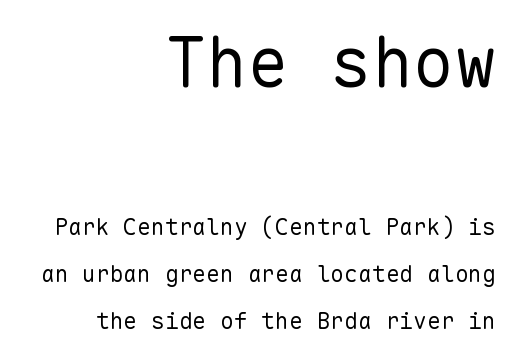
Q: Is the text bold? A: No.
Q: Is the text italic (slanted)? A: No, it is upright.
Q: Is the typeface a serif or a sans-serif typeface? A: Sans-serif.
Q: Is the text underlined? A: No.
Q: How is the paragraph aligned? A: Right-aligned.
Q: Is the spacing between letters normal or unusually wide? A: Normal.
Q: Is the spacing between lines tight, normal or loose? A: Loose.
Q: Which block of text is set in a larger size, the first (top) or the second (bottom)? A: The first (top) one.
Q: Width (condensed, normal, or wide)? A: Normal.
Q: Stroke contrast? A: Low.
Q: x-height? A: Medium.
Q: Monospaced? A: Yes.
